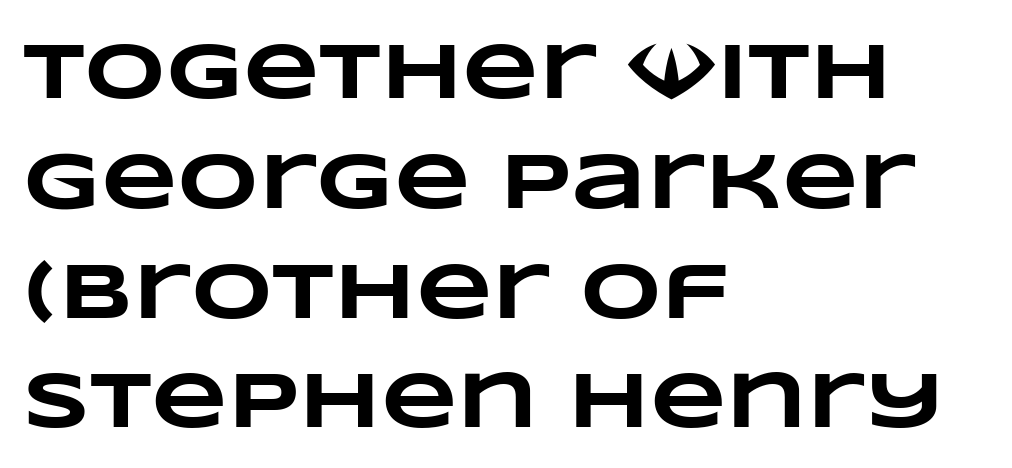
The space directly below the letters is spotless. Heft: maximum for text — a bold. Looks like regular typesetting: each glyph gets only the width it needs. How would I describe the line gaps? Plain and ordinary. The ragged edge is on the right, which tells us the setting is flush left.
